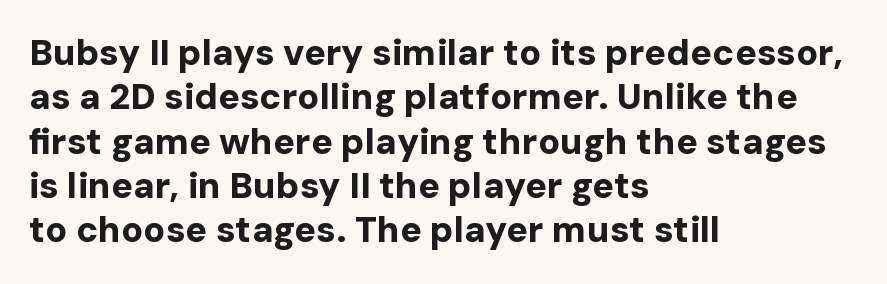
{"serif": "no", "italic": "no", "bold": "yes", "weight": "bold", "width": "normal", "stroke_contrast": "low", "x_height": "medium", "monospaced": "no", "underline": "no", "align": "left", "line_spacing_ratio": 1.23, "letter_spacing": "normal", "letter_spacing_em": 0.0, "glyph_px": 36}
